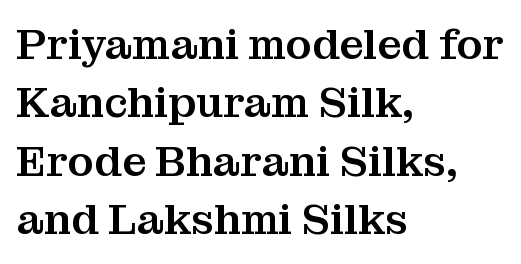
In CSS terms this would be text-align: left. Type without underlining. Nope, not italic — everything's standing straight. Stroke terminals: seriffed. Here the designer chose a conventional face with non-uniform glyph widths.
